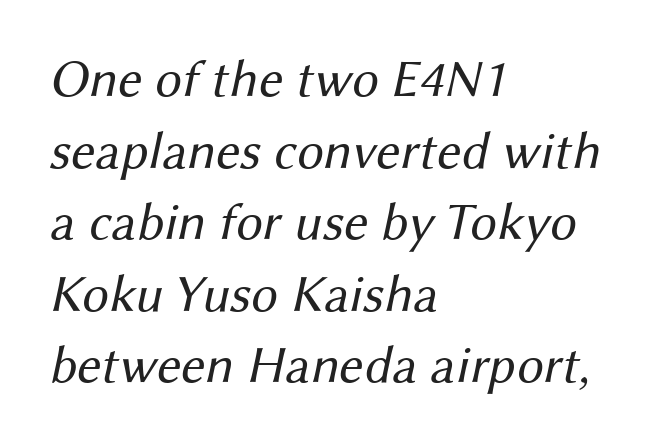
The image shows 53 px regular-weight sans-serif type; set left-aligned, normal line spacing (1.35x), normal letter spacing, not underlined; medium stroke contrast and a medium x-height.
